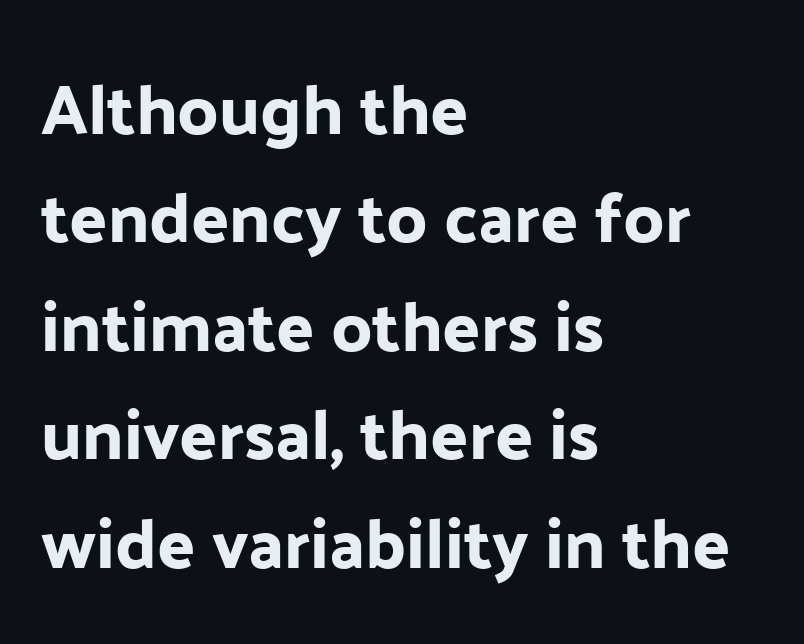
Q: Is the text italic (slanted)? A: No, it is upright.
Q: Is the typeface a serif or a sans-serif typeface? A: Sans-serif.
Q: Is the text underlined? A: No.
Q: How is the paragraph aligned? A: Left-aligned.
Q: Is the spacing between letters normal or unusually wide? A: Normal.
Q: Is the spacing between lines tight, normal or loose? A: Normal.
Q: Width (condensed, normal, or wide)? A: Normal.
Q: Stroke contrast? A: Low.
Q: x-height? A: Medium.
Q: Monospaced? A: No.
